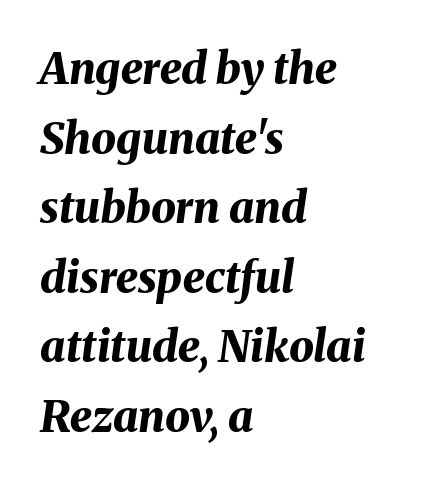
Q: Is the text bold? A: Yes.
Q: Is the text italic (slanted)? A: Yes, it leans right by about 8 degrees.
Q: Is the text underlined? A: No.
Q: How is the paragraph aligned? A: Left-aligned.
Q: Is the spacing between letters normal or unusually wide? A: Normal.
Q: Is the spacing between lines tight, normal or loose? A: Normal.
Q: Width (condensed, normal, or wide)? A: Normal.
Q: Stroke contrast? A: Medium.
Q: x-height? A: Medium.
Q: Monospaced? A: No.
